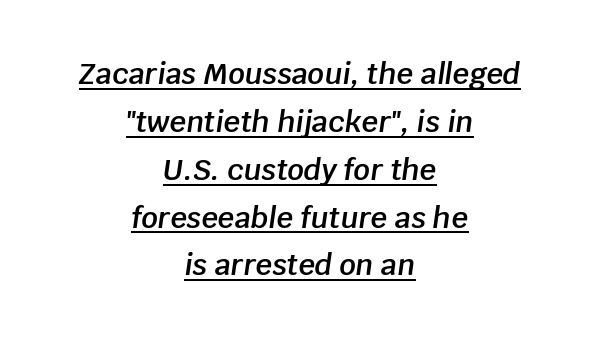
Style check: oblique. Typeset on center — no edge is straight. Honestly, the letter spacing is just normal — you wouldn't notice it. Firm but not heavy-handed strokes: this text is semibold. Baseline-to-baseline distance is the conventional proportion of letter height. The string is rendered with underlining switched on.
